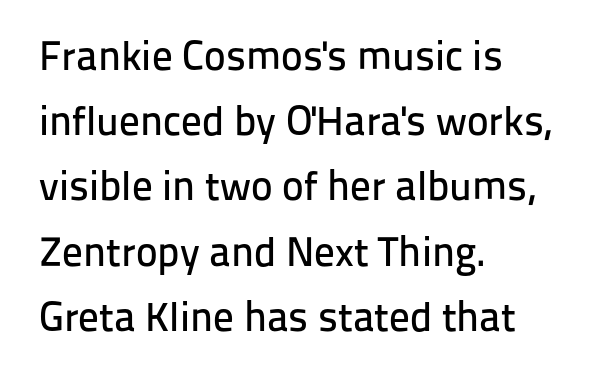
The image shows 41 px sans-serif type, upright; set left-aligned, normal line spacing (1.59x), normal letter spacing, not underlined; low stroke contrast and a medium x-height.
